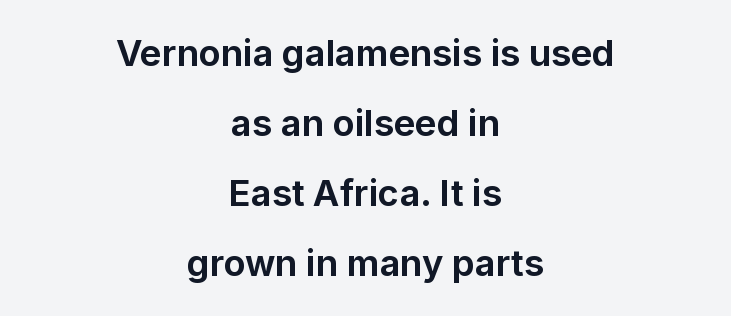
The image shows 36 px bold sans-serif type, upright; set centered, loose line spacing (1.94x), normal letter spacing, not underlined; low stroke contrast and a medium x-height.
